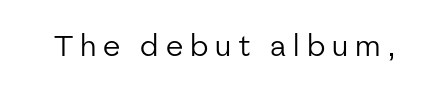
These lines are rendered in a variable-pitch font. Letters have the restrained weight of plain body copy at most. There is plenty of visible air inserted between adjacent glyphs. The font's upright variant was chosen for this text.
